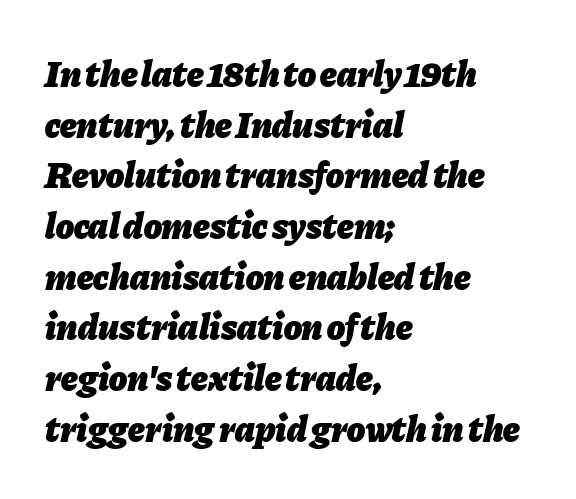
Q: Is the text bold? A: Yes.
Q: Is the text italic (slanted)? A: Yes, it leans right by about 11 degrees.
Q: Is the text underlined? A: No.
Q: How is the paragraph aligned? A: Left-aligned.
Q: Is the spacing between letters normal or unusually wide? A: Normal.
Q: Is the spacing between lines tight, normal or loose? A: Normal.
Q: Width (condensed, normal, or wide)? A: Normal.
Q: Stroke contrast? A: Low.
Q: x-height? A: Medium.
Q: Monospaced? A: No.
